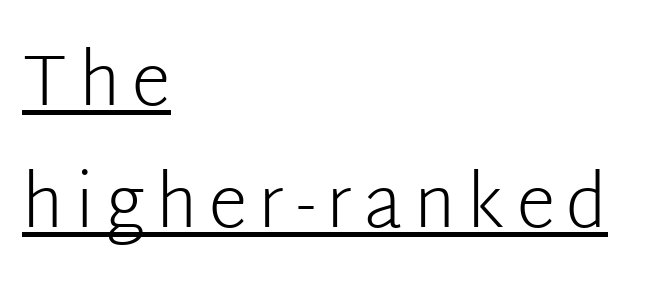
Q: Is the text bold? A: No.
Q: Is the text italic (slanted)? A: No, it is upright.
Q: Is the typeface a serif or a sans-serif typeface? A: Sans-serif.
Q: Is the text underlined? A: Yes.
Q: How is the paragraph aligned? A: Left-aligned.
Q: Is the spacing between lines tight, normal or loose? A: Normal.
Q: Width (condensed, normal, or wide)? A: Normal.
Q: Stroke contrast? A: Low.
Q: x-height? A: Medium.
Q: Monospaced? A: No.
